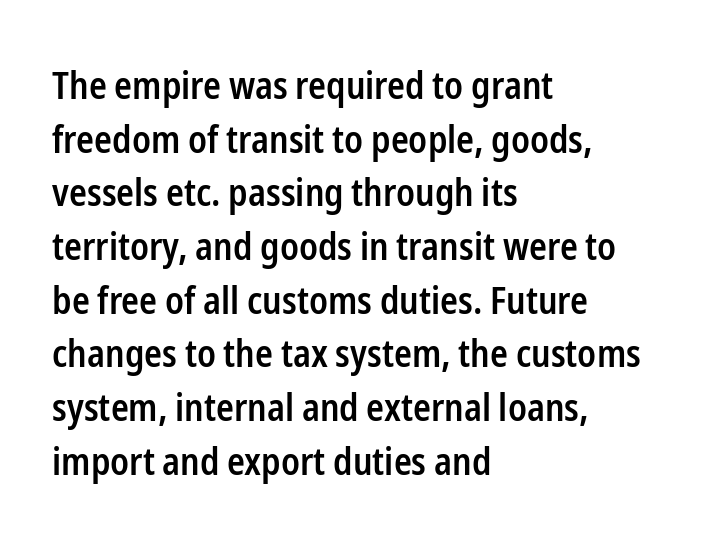
The image shows 37 px semibold, condensed sans-serif type, upright; set left-aligned, normal line spacing (1.45x), normal letter spacing, not underlined; low stroke contrast and a medium x-height.
